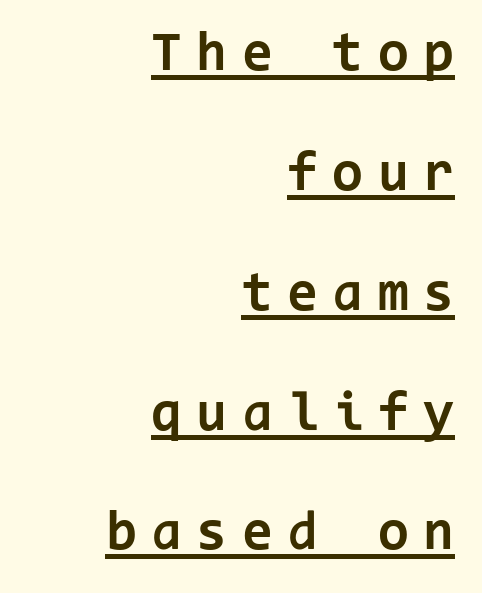
{"serif": "no", "italic": "no", "bold": "yes", "weight": "bold", "width": "normal", "stroke_contrast": "low", "x_height": "medium", "monospaced": "yes", "underline": "yes", "align": "right", "line_spacing": "loose", "line_spacing_ratio": 2.14, "letter_spacing": "wide", "letter_spacing_em": 0.26, "glyph_px": 56}
